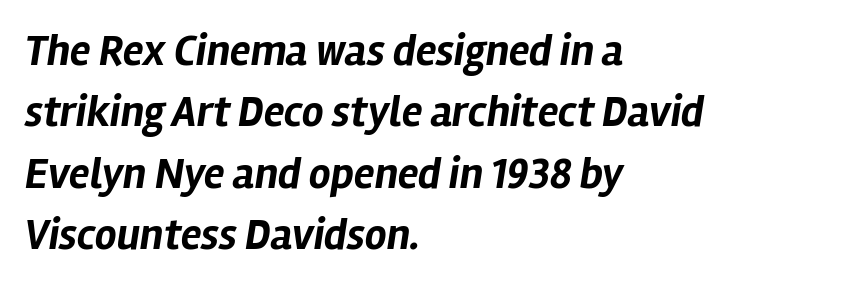
Horizontal bands of white between lines are of average thickness. The compositor pushed each line to the left boundary. Quick note: underline off. This sample has the flowing, uneven cadence of proportional lettering.
